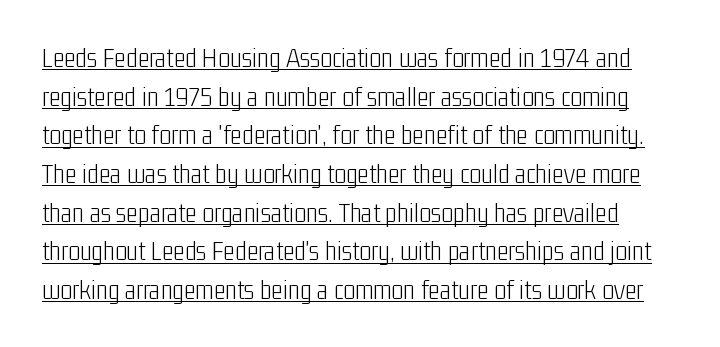
{"serif": "no", "italic": "no", "bold": "no", "weight": "light", "width": "condensed", "stroke_contrast": "low", "x_height": "medium", "monospaced": "no", "underline": "yes", "line_spacing": "normal", "line_spacing_ratio": 1.38, "letter_spacing": "normal", "letter_spacing_em": 0.0, "glyph_px": 28}
